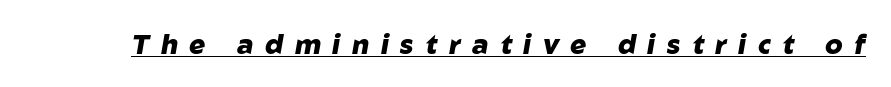
{"italic": "yes", "lean": "right", "slant_degrees": 10, "bold": "yes", "underline": "yes", "letter_spacing": "wide", "letter_spacing_em": 0.43, "glyph_px": 27}
